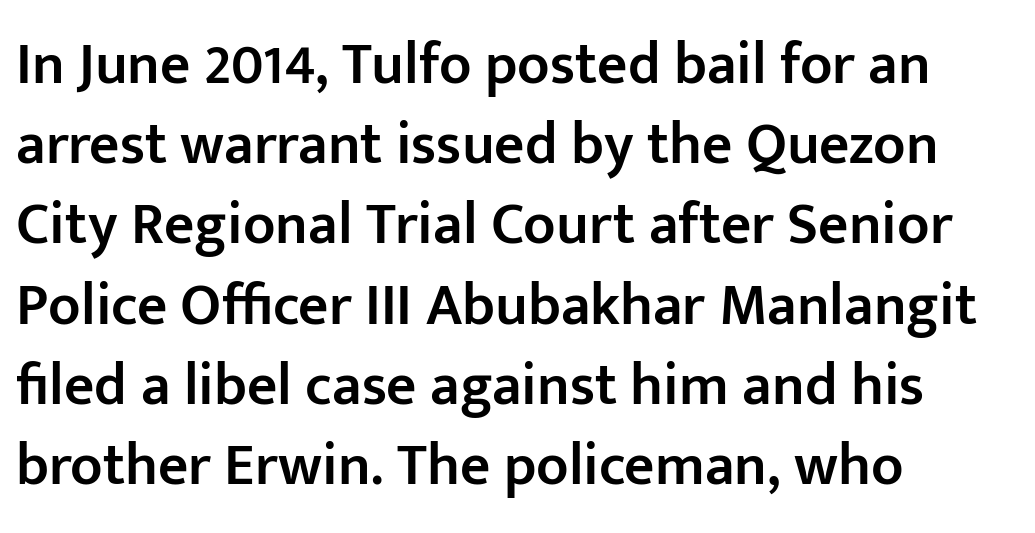
The image shows 59 px semibold sans-serif type, upright; set left-aligned, normal line spacing (1.36x), normal letter spacing, not underlined; low stroke contrast and a medium x-height.
